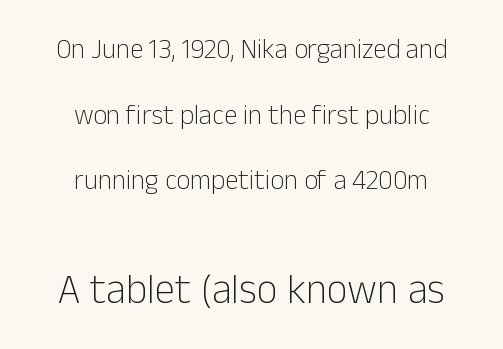
{"serif": "no", "italic": "no", "bold": "no", "weight": "light", "width": "normal", "stroke_contrast": "low", "x_height": "medium", "monospaced": "no", "underline": "no", "align": "center", "line_spacing": "loose", "line_spacing_ratio": 2.43, "letter_spacing": "normal", "letter_spacing_em": 0.0, "larger_block": "second", "size_ratio": 1.52, "glyph_px": 41}
